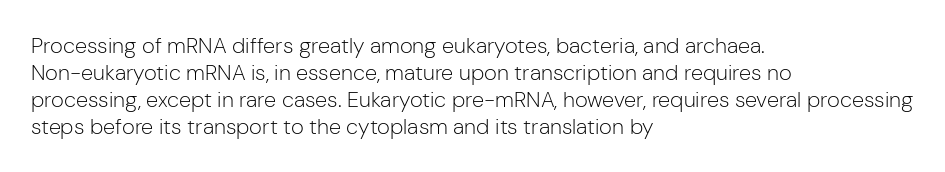
{"italic": "no", "bold": "no", "underline": "no", "align": "left", "line_spacing_ratio": 1.22, "letter_spacing": "normal", "letter_spacing_em": 0.0, "glyph_px": 22}
